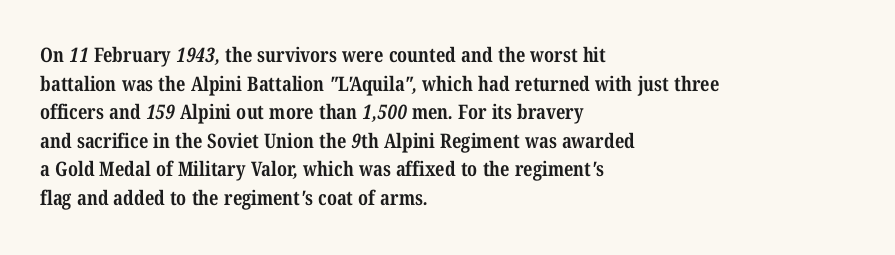
Q: Is the text bold? A: Yes.
Q: Is the text underlined? A: No.
Q: How is the paragraph aligned? A: Left-aligned.
Q: Is the spacing between letters normal or unusually wide? A: Normal.
Q: Is the spacing between lines tight, normal or loose? A: Normal.
